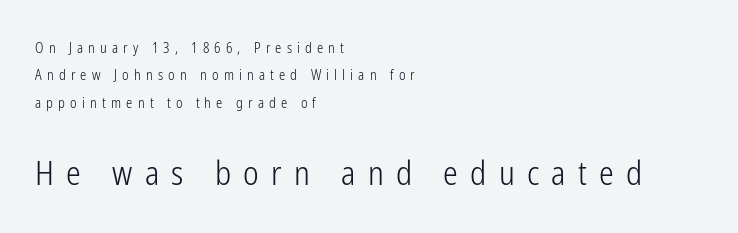
The image shows 33 px light, condensed sans-serif type, upright; set left-aligned, loose line spacing (1.95x), unusually wide letter spacing (+0.37 em), not underlined; the second (bottom) block is 2.36x larger; low stroke contrast and a medium x-height.
